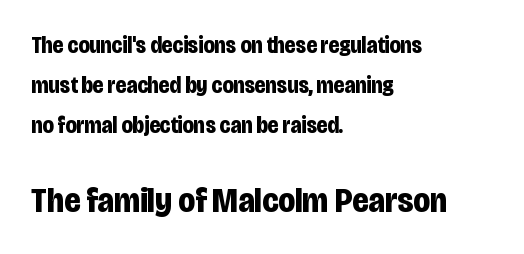
Q: Is the text bold? A: Yes.
Q: Is the text italic (slanted)? A: No, it is upright.
Q: Is the typeface a serif or a sans-serif typeface? A: Sans-serif.
Q: Is the text underlined? A: No.
Q: How is the paragraph aligned? A: Left-aligned.
Q: Is the spacing between letters normal or unusually wide? A: Normal.
Q: Which block of text is set in a larger size, the first (top) or the second (bottom)? A: The second (bottom) one.
Q: Width (condensed, normal, or wide)? A: Condensed.
Q: Stroke contrast? A: Low.
Q: x-height? A: Large.
Q: Monospaced? A: No.
